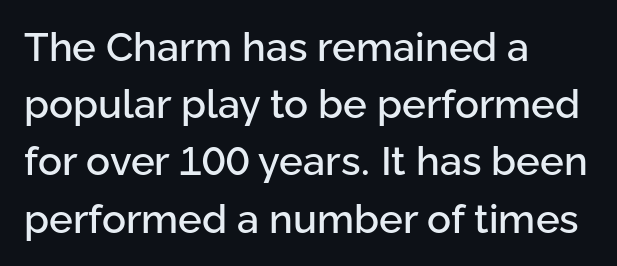
The image shows 40 px sans-serif type, upright; set left-aligned, normal line spacing (1.43x), normal letter spacing, not underlined; low stroke contrast and a medium x-height.
